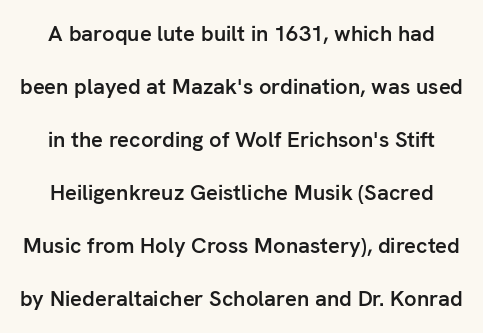
The image shows 22 px text type, upright; set loose line spacing (2.41x), normal letter spacing, not underlined.
